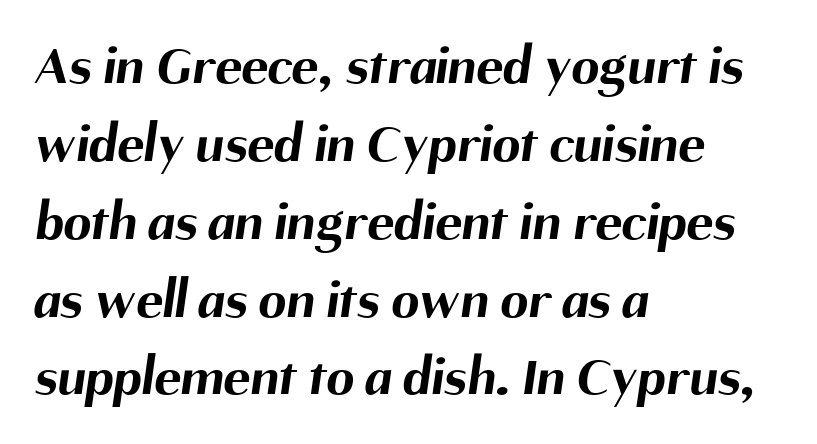
The image shows 56 px bold sans-serif type; set left-aligned, normal line spacing (1.39x), normal letter spacing, not underlined; medium stroke contrast and a medium x-height.
